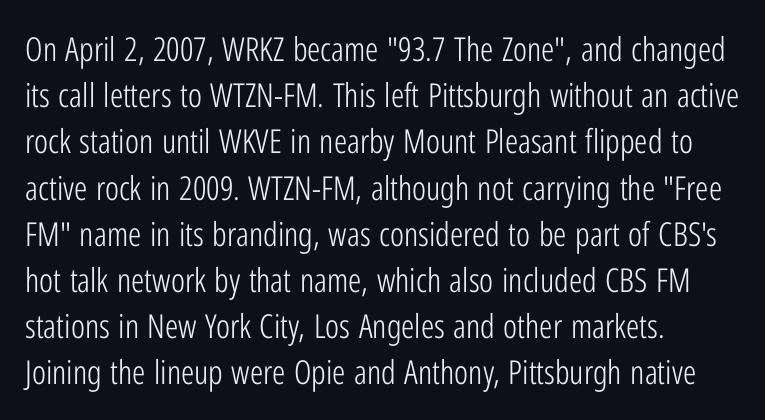
The image shows 33 px light, condensed sans-serif type, upright; set left-aligned, normal line spacing (1.4x), normal letter spacing, not underlined; low stroke contrast and a medium x-height.
